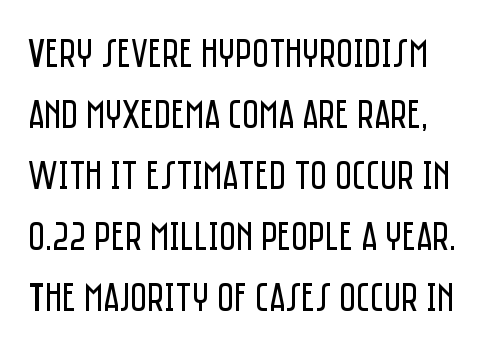
Q: Is the text bold? A: No.
Q: Is the text italic (slanted)? A: No, it is upright.
Q: Is the typeface a serif or a sans-serif typeface? A: Sans-serif.
Q: Is the text underlined? A: No.
Q: Is the spacing between letters normal or unusually wide? A: Normal.
Q: Is the spacing between lines tight, normal or loose? A: Normal.
Q: Width (condensed, normal, or wide)? A: Condensed.
Q: Stroke contrast? A: Low.
Q: x-height? A: Large.
Q: Monospaced? A: No.
